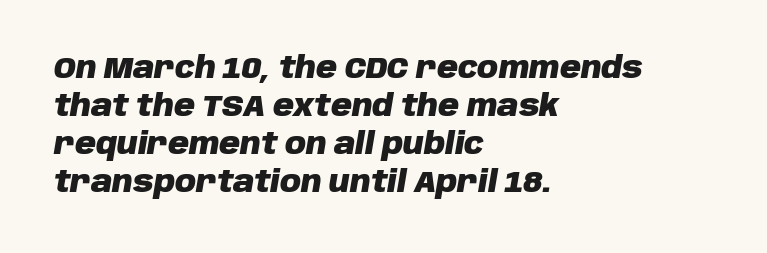
{"italic": "yes", "lean": "right", "slant_degrees": 10, "bold": "yes", "weight": "heavy", "width": "normal", "stroke_contrast": "low", "x_height": "large", "monospaced": "no", "underline": "no", "align": "left", "line_spacing": "normal", "line_spacing_ratio": 1.31, "letter_spacing": "normal", "letter_spacing_em": 0.0, "glyph_px": 29}
